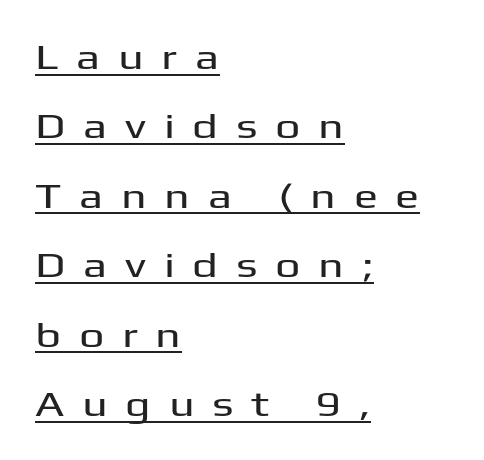
The image shows 36 px wide sans-serif type, upright; set left-aligned, loose line spacing (1.93x), unusually wide letter spacing (+0.49 em), underlined; medium stroke contrast and a medium x-height.
